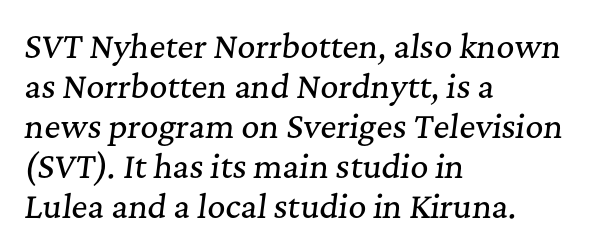
Line spacing here is normal. Check where the strokes stop: tiny serifs finish them off. Horizontally, the lines are justified to the leading edge only. Nobody touched the tracking dial on this one. This sample has the flowing, uneven cadence of proportional lettering.
